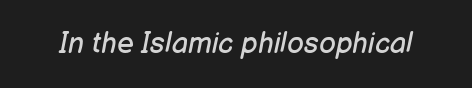
Q: Is the text bold? A: No.
Q: Is the text italic (slanted)? A: Yes, it leans right by about 12 degrees.
Q: Is the text underlined? A: No.
Q: Is the spacing between letters normal or unusually wide? A: Normal.
Q: Width (condensed, normal, or wide)? A: Normal.
Q: Stroke contrast? A: Low.
Q: x-height? A: Medium.
Q: Monospaced? A: No.
